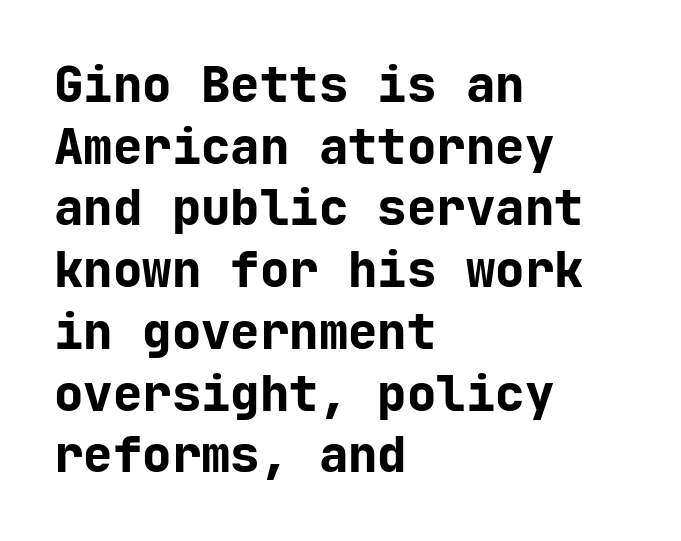
The image shows 49 px bold sans-serif type, upright, monospaced; set left-aligned, normal line spacing (1.26x), normal letter spacing, not underlined; low stroke contrast and a medium x-height.
